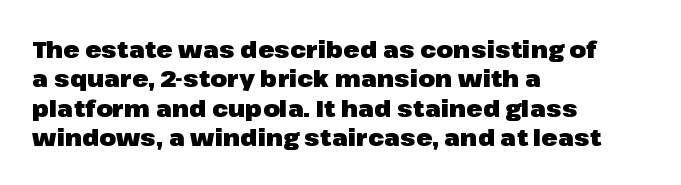
Check the space under the baseline: it is left empty. Words appear dense and cohesive because spacing is normal. Summary of weight: heavy, a full bold. Caption: multi-line text, flush left, ragged right.
